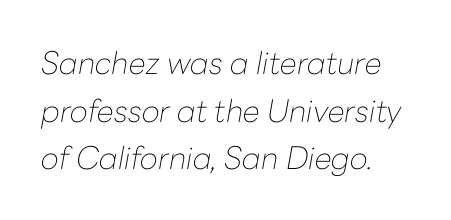
The rendering uses natural spacing where letterforms have individual widths. Decoration check: the copy has no underline. Observe the ordinary spacing: letters are neighbours, not strangers. These lines sit exactly where default settings would place them.
